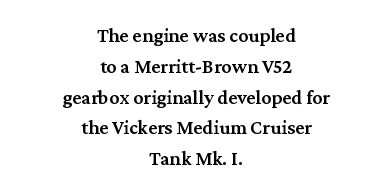
Q: Is the text bold? A: Semi-bold.
Q: Is the text italic (slanted)? A: No, it is upright.
Q: Is the text underlined? A: No.
Q: How is the paragraph aligned? A: Centered.
Q: Is the spacing between letters normal or unusually wide? A: Normal.
Q: Is the spacing between lines tight, normal or loose? A: Normal.
